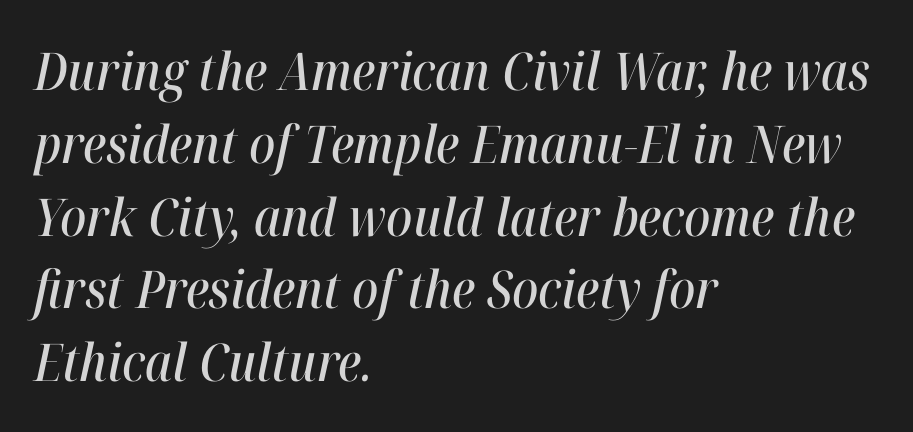
The image shows 52 px condensed type, italic (leaning right); set left-aligned, normal line spacing (1.4x), normal letter spacing, not underlined; high stroke contrast and a medium x-height.
